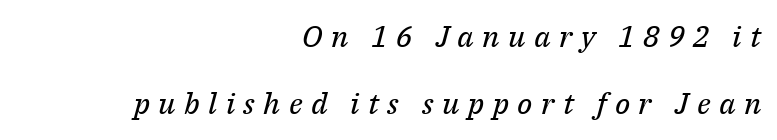
Q: Is the text bold? A: No.
Q: Is the text italic (slanted)? A: Yes, it leans right by about 14 degrees.
Q: Is the typeface a serif or a sans-serif typeface? A: Serif.
Q: Is the text underlined? A: No.
Q: How is the paragraph aligned? A: Right-aligned.
Q: Is the spacing between letters normal or unusually wide? A: Unusually wide.
Q: Is the spacing between lines tight, normal or loose? A: Loose.
Q: Width (condensed, normal, or wide)? A: Normal.
Q: Stroke contrast? A: Medium.
Q: x-height? A: Medium.
Q: Monospaced? A: No.
